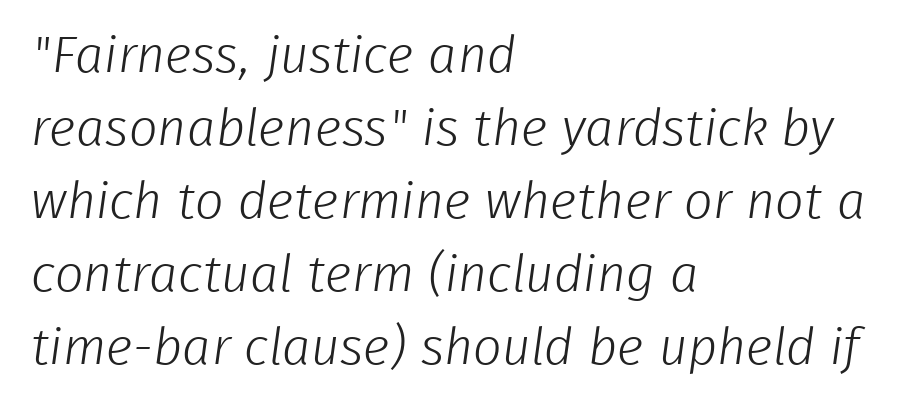
A typesetter would call this proportional, since set widths differ per character. The space beneath each line is pristine and unruled. This sample uses plain, unmodified letter spacing. Type style note: lacks serifs.
